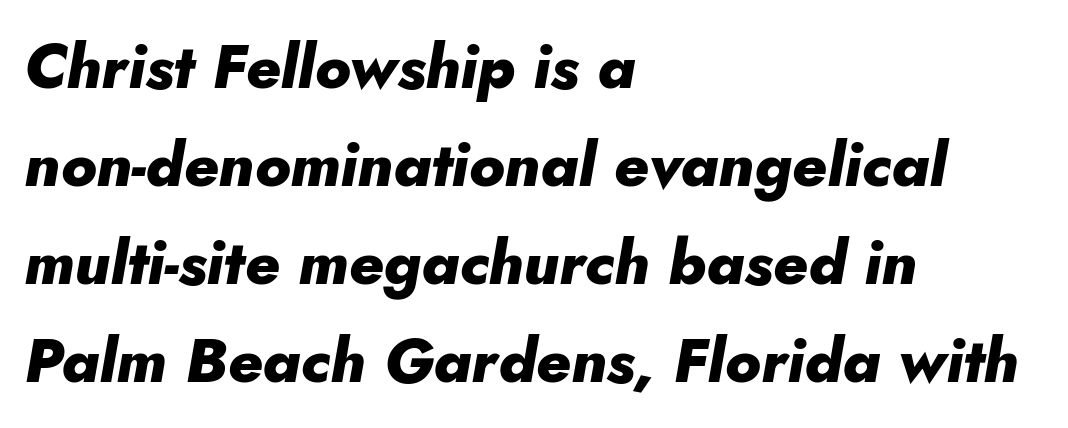
The image shows 62 px heavy type, italic (leaning right); set left-aligned, normal line spacing (1.58x), normal letter spacing, not underlined; low stroke contrast and a small x-height.
